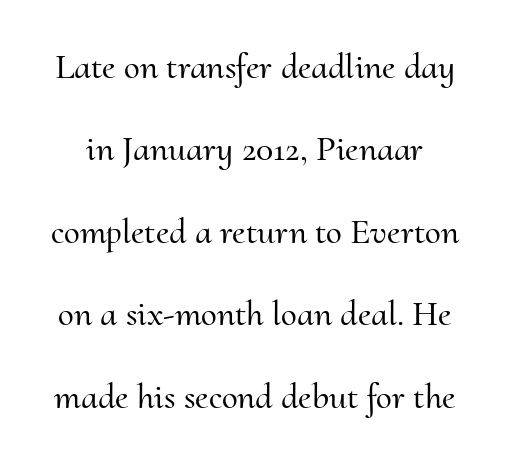
{"serif": "yes", "italic": "no", "width": "normal", "stroke_contrast": "medium", "x_height": "small", "monospaced": "no", "underline": "no", "line_spacing": "loose", "line_spacing_ratio": 2.29, "letter_spacing": "normal", "letter_spacing_em": 0.0, "glyph_px": 36}
